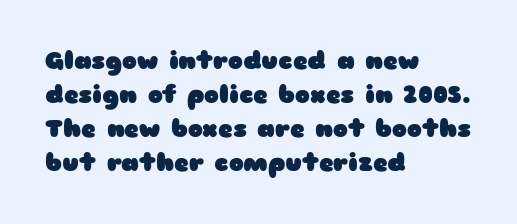
Just letters on the line, the space beneath them empty. No italicization has been applied; the sample stays upright. The rows are spaced the way most documents space them. The glyphs have the mass of a bold cut. Look at the tracking — it's just the regular setting, nothing added. Each line starts at the same left margin while the right side varies.
